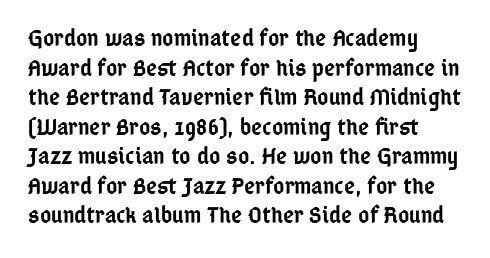
{"italic": "no", "bold": "semi", "underline": "no", "align": "left", "line_spacing_ratio": 1.23, "letter_spacing": "normal", "letter_spacing_em": 0.0, "glyph_px": 24}
